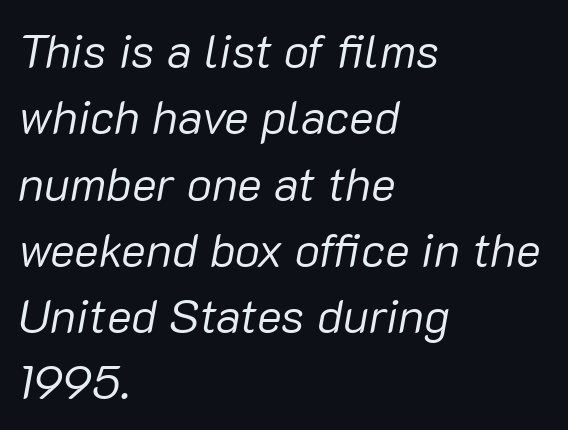
The image shows 47 px regular-weight type, italic (leaning right); set left-aligned, normal line spacing (1.41x), normal letter spacing, not underlined; low stroke contrast and a medium x-height.
